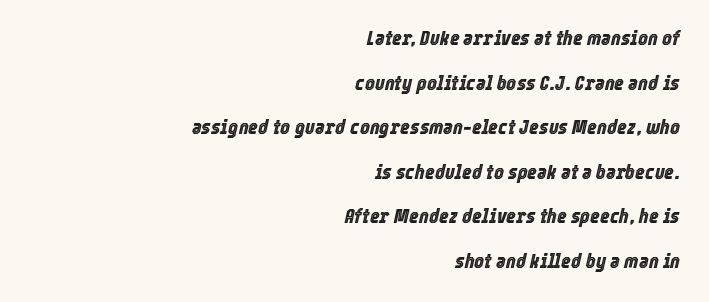
This rendering uses right alignment, leaving the left contour irregular. Would a proofreader flag this as italicized? Yes. Widely set lines give the paragraph a tall, airy silhouette. The type is set solid horizontally, with unmodified tracking. Each row of text sits above clean, open space.
